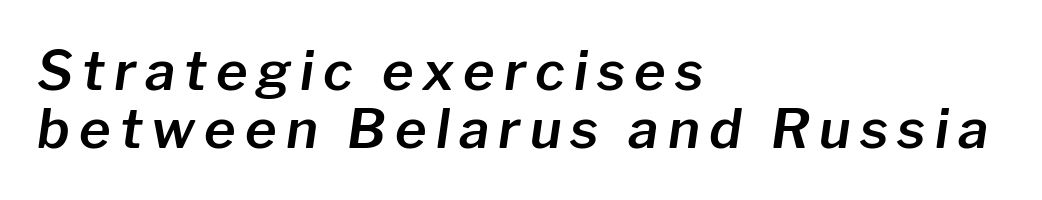
{"italic": "yes", "lean": "right", "slant_degrees": 8, "width": "normal", "stroke_contrast": "low", "x_height": "medium", "monospaced": "no", "underline": "no", "align": "left", "line_spacing": "tight", "line_spacing_ratio": 1.08, "glyph_px": 54}
